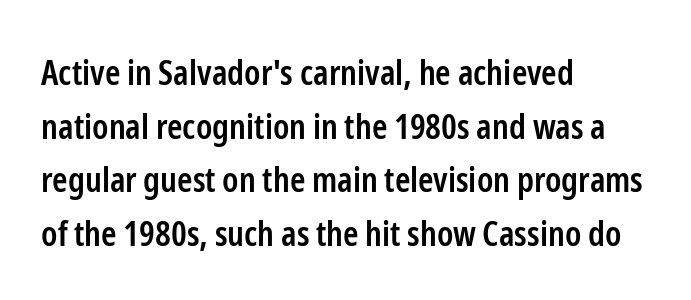
The block of text has a typical density, with ordinary space between rows. Every row of glyphs begins at an identical x-position on the left. The words here are not underlined. Is this a sans? Yes — the strokes have no serifs. A bit beefed up — I'd call it semibold rather than bold.
